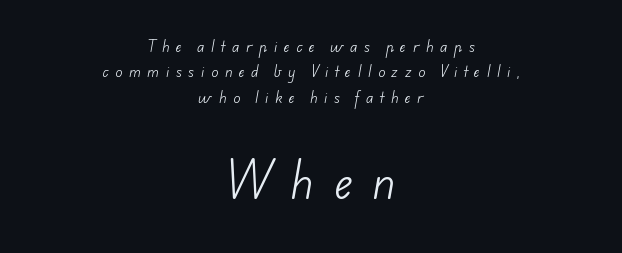
Substantial extra tracking has been applied to these lines. Examine the stroke ends and you'll find no serifs. The lower block of text is set noticeably larger than the block above it. This sample has the flowing, uneven cadence of proportional lettering.
